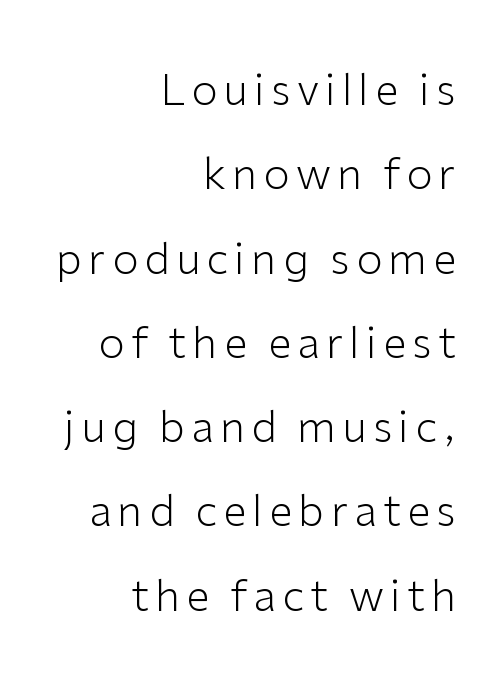
Nothing heavy about these letters — not bold at all. Font category for this specimen: sans-serif. Do the characters align in a grid? No, the font is proportional. Caption: multi-line text, flush right, ragged left. Leading is clearly above the norm, producing a sparse column. Plain, unruled lines of type.
